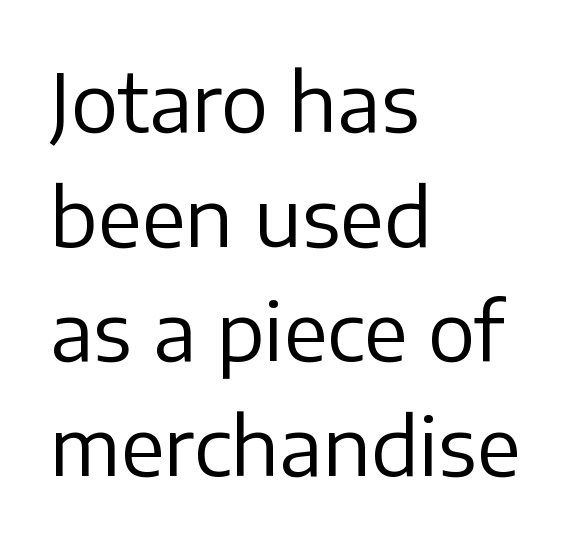
{"serif": "no", "italic": "no", "bold": "no", "weight": "regular", "width": "normal", "stroke_contrast": "low", "x_height": "medium", "monospaced": "no", "underline": "no", "align": "left", "line_spacing": "normal", "line_spacing_ratio": 1.45, "letter_spacing": "normal", "letter_spacing_em": 0.0, "glyph_px": 79}
